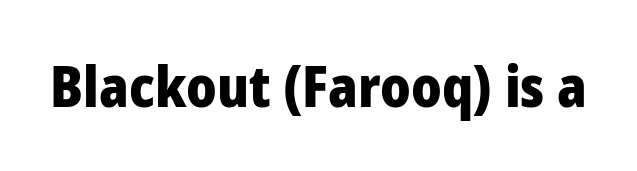
The image shows 56 px heavy sans-serif type, upright; set normal letter spacing, not underlined; low stroke contrast and a medium x-height.
